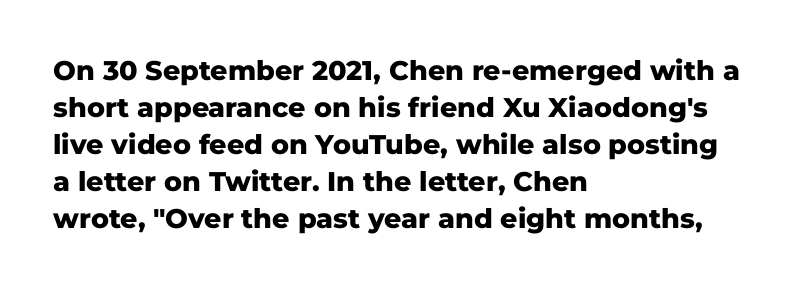
{"italic": "no", "bold": "yes", "underline": "no", "align": "left", "line_spacing": "normal", "line_spacing_ratio": 1.37, "letter_spacing": "normal", "letter_spacing_em": 0.0, "glyph_px": 27}
